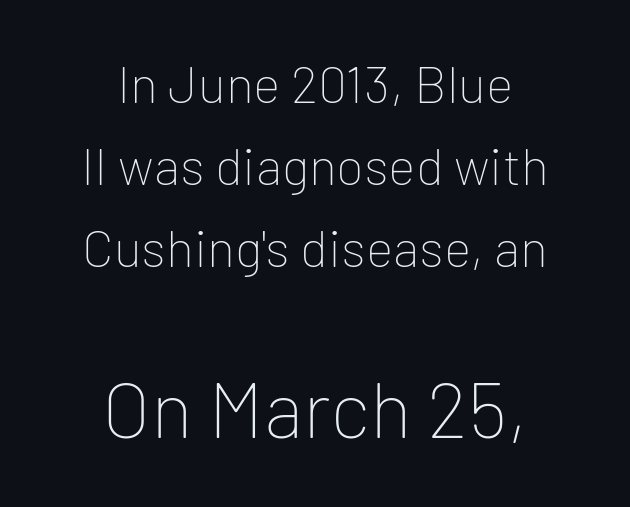
The image shows 78 px thin sans-serif type, upright; set centered, normal line spacing (1.58x), normal letter spacing, not underlined; the second (bottom) block is 1.5x larger; low stroke contrast and a medium x-height.
